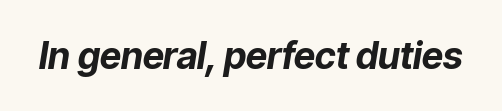
{"italic": "yes", "lean": "right", "slant_degrees": 9, "bold": "yes", "weight": "bold", "width": "normal", "stroke_contrast": "low", "x_height": "medium", "monospaced": "no", "underline": "no", "letter_spacing": "normal", "letter_spacing_em": 0.0, "glyph_px": 37}
